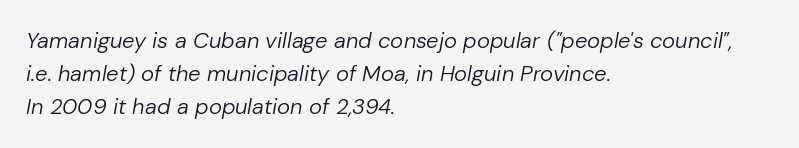
Q: Is the text bold? A: No.
Q: Is the text italic (slanted)? A: Yes, it leans right by about 10 degrees.
Q: Is the text underlined? A: No.
Q: How is the paragraph aligned? A: Left-aligned.
Q: Is the spacing between letters normal or unusually wide? A: Normal.
Q: Is the spacing between lines tight, normal or loose? A: Normal.
